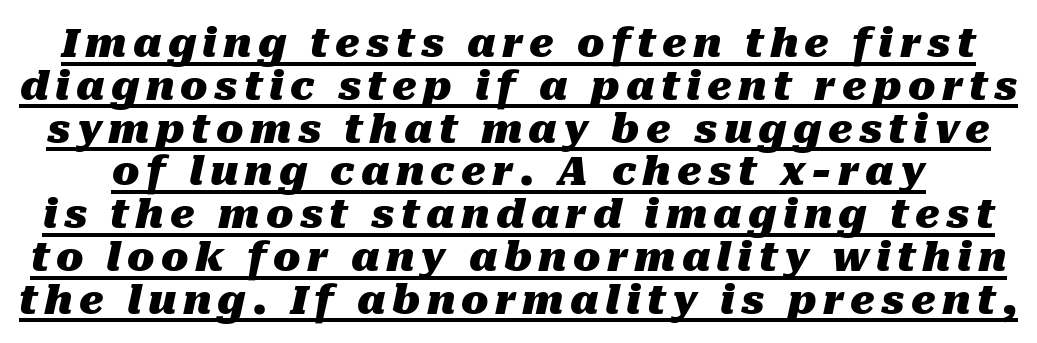
{"italic": "yes", "lean": "right", "slant_degrees": 10, "bold": "yes", "weight": "heavy", "width": "normal", "stroke_contrast": "medium", "x_height": "medium", "monospaced": "no", "underline": "yes", "line_spacing": "tight", "line_spacing_ratio": 1.07, "glyph_px": 40}
